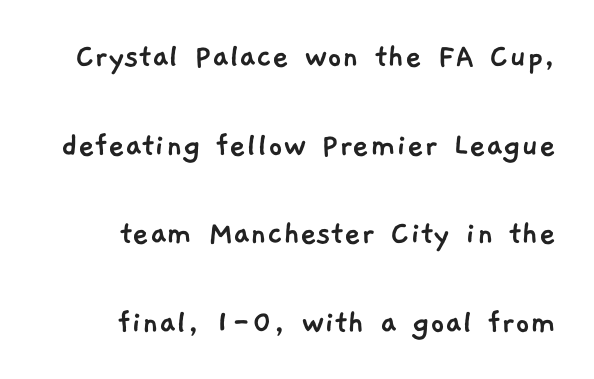
{"serif": "no", "width": "normal", "stroke_contrast": "low", "x_height": "medium", "monospaced": "no", "underline": "no", "align": "right", "line_spacing": "loose", "line_spacing_ratio": 2.46, "letter_spacing": "normal", "letter_spacing_em": 0.0, "glyph_px": 36}
